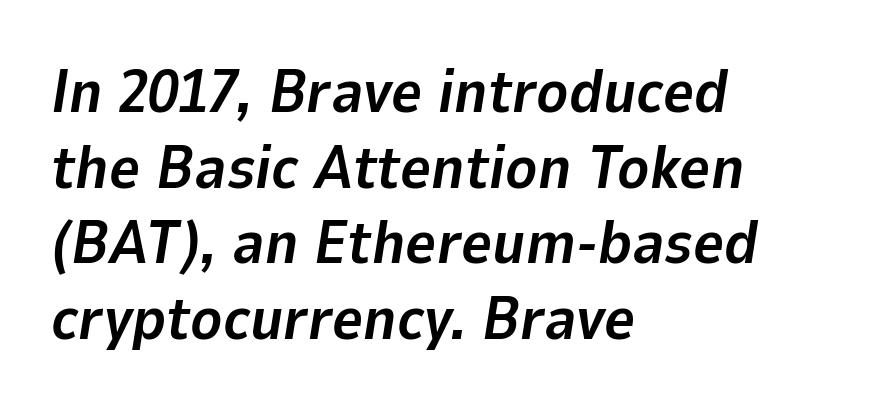
{"italic": "yes", "lean": "right", "slant_degrees": 9, "bold": "yes", "weight": "bold", "width": "normal", "stroke_contrast": "low", "x_height": "medium", "monospaced": "no", "underline": "no", "align": "left", "line_spacing": "normal", "line_spacing_ratio": 1.26, "letter_spacing": "normal", "letter_spacing_em": 0.0, "glyph_px": 60}
